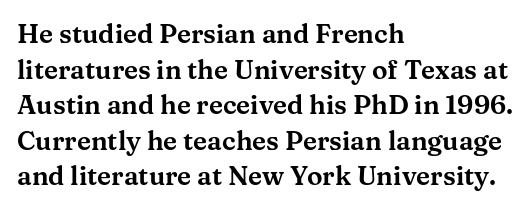
The image shows 26 px text type, upright; set left-aligned, normal line spacing (1.37x), normal letter spacing, not underlined.
